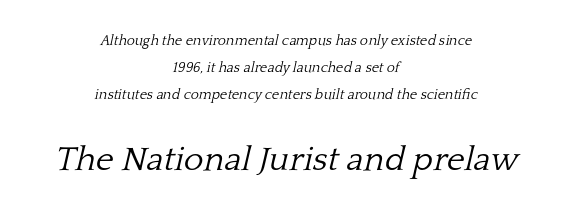
{"serif": "yes", "italic": "yes", "lean": "right", "slant_degrees": 13, "bold": "no", "weight": "light", "width": "normal", "stroke_contrast": "low", "x_height": "medium", "monospaced": "no", "underline": "no", "align": "center", "line_spacing": "loose", "line_spacing_ratio": 1.93, "letter_spacing": "normal", "letter_spacing_em": 0.0, "larger_block": "second", "size_ratio": 2.43, "glyph_px": 34}
